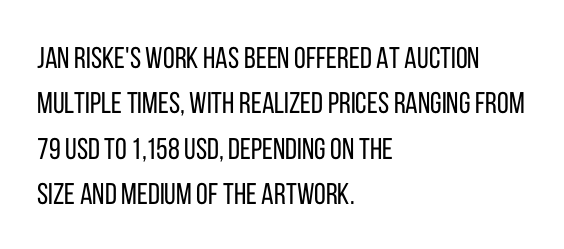
Q: Is the text bold? A: No.
Q: Is the text italic (slanted)? A: No, it is upright.
Q: Is the typeface a serif or a sans-serif typeface? A: Sans-serif.
Q: Is the text underlined? A: No.
Q: How is the paragraph aligned? A: Left-aligned.
Q: Is the spacing between letters normal or unusually wide? A: Normal.
Q: Is the spacing between lines tight, normal or loose? A: Normal.
Q: Width (condensed, normal, or wide)? A: Condensed.
Q: Stroke contrast? A: Low.
Q: x-height? A: Large.
Q: Monospaced? A: No.
